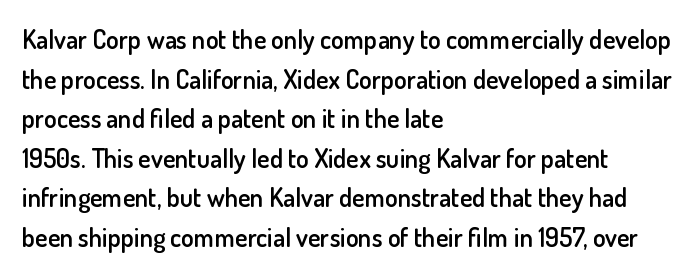
{"italic": "no", "bold": "semi", "underline": "no", "align": "left", "line_spacing": "normal", "line_spacing_ratio": 1.52, "letter_spacing": "normal", "letter_spacing_em": 0.0, "glyph_px": 26}
